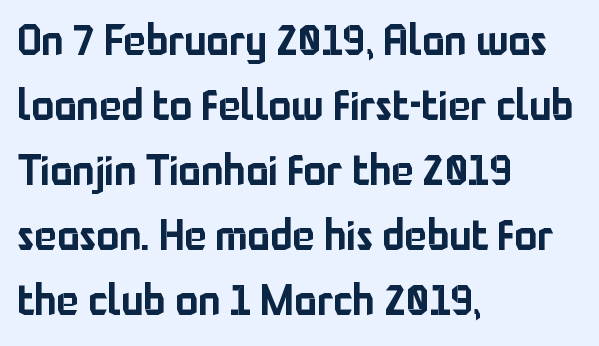
What stands out about the letter spacing? Nothing — it is the standard amount. Compared with typical paragraphs, the rows here are spaced about the same. A roman cut, with each character standing at attention. Look at the bottom of the vertical strokes: they stop flat, with no serifs.
